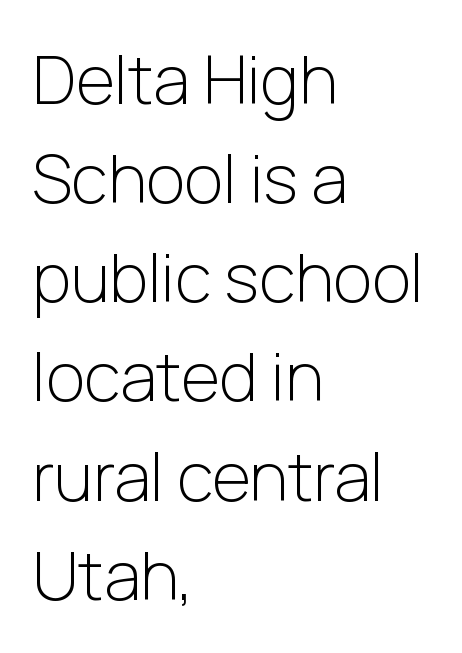
{"serif": "no", "italic": "no", "bold": "no", "weight": "light", "width": "normal", "stroke_contrast": "low", "x_height": "medium", "monospaced": "no", "underline": "no", "align": "left", "line_spacing": "normal", "line_spacing_ratio": 1.48, "letter_spacing": "normal", "letter_spacing_em": 0.0, "glyph_px": 67}
